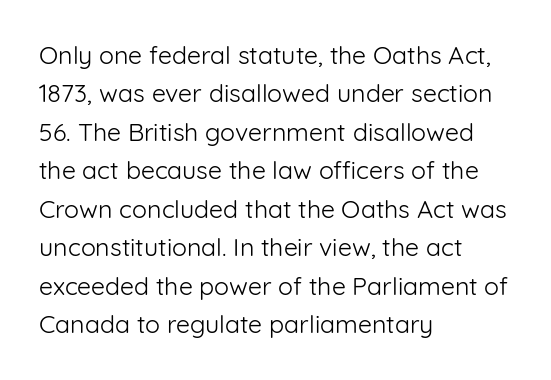
The image shows 25 px text type, upright; set left-aligned, normal line spacing (1.54x), normal letter spacing, not underlined.
